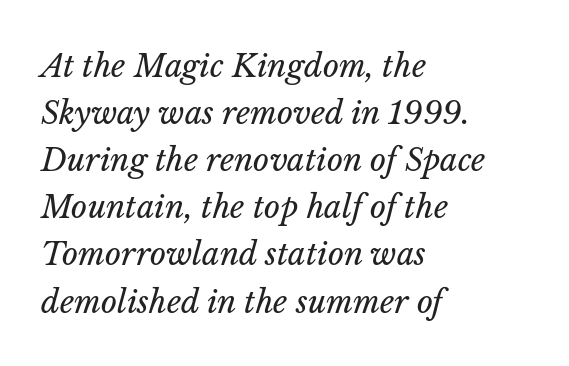
A typesetter would call this proportional, since set widths differ per character. Interline gaps are of average width in this sample. You could call the tracking neutral — neither tight nor loose. Designer's note — italics engaged.
